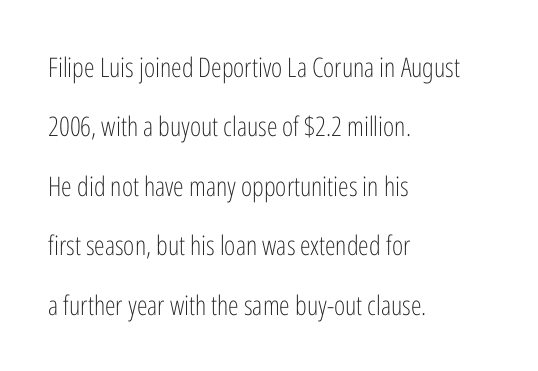
The letterforms sit shoulder to shoulder at normal distance. A light-to-regular cut is what we see here. Each row of text sits above clean, open space. The vertical gap from one line to the next is large. Notice how the stems are strictly vertical — no italics here. The ragged edge is on the right, which tells us the setting is flush left.
